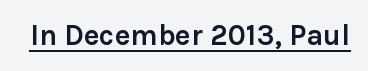
This sample uses a sans-serif face. Look at the stroke-to-counter ratio: heavy, a bold. Do the letters lean? They stand straight. Look at the tracking — it's just the regular setting, nothing added. You could not count columns in this text — the font is proportionally spaced.
